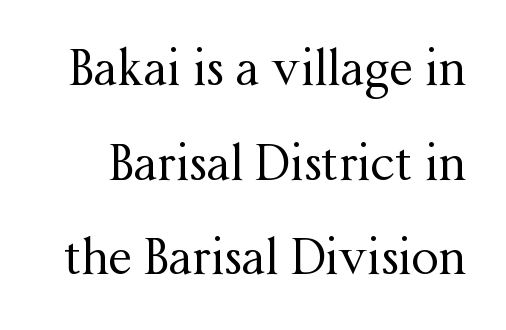
The image shows 48 px regular-weight serif type, upright; set loose line spacing (1.97x), normal letter spacing, not underlined; medium stroke contrast and a medium x-height.
